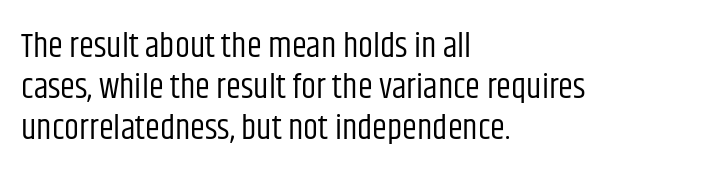
In terms of letterspacing, this is plain default setting. Clear beneath every line of the passage. This sample is left-justified, so line endings fall wherever the words run out. Varying glyph widths throughout — classic text-font behaviour. Bold? No — there's no thickening of the strokes.
